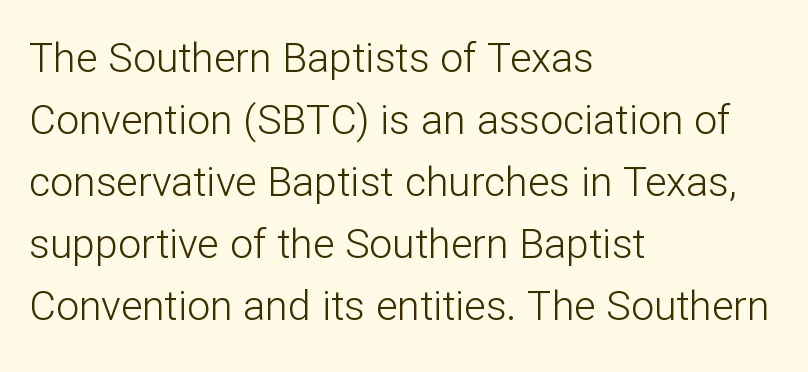
The image shows 41 px light sans-serif type, upright; set left-aligned, normal line spacing (1.51x), normal letter spacing, not underlined; low stroke contrast and a medium x-height.
